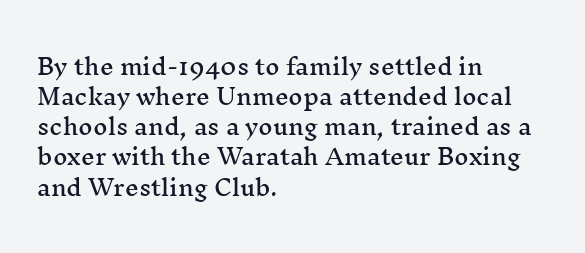
The image shows 22 px text type, upright; set left-aligned, normal line spacing (1.37x), normal letter spacing, not underlined.
